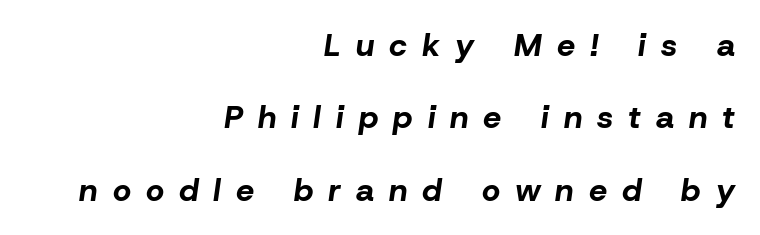
The image shows 32 px bold type, italic (leaning right); set right-aligned, loose line spacing (2.26x), unusually wide letter spacing (+0.47 em), not underlined; low stroke contrast and a medium x-height.
